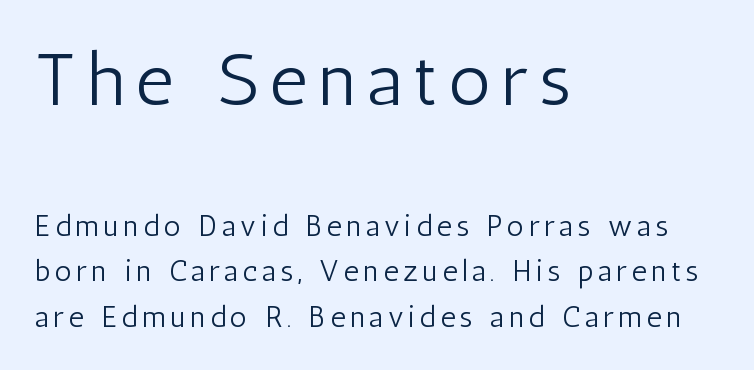
The image shows 74 px light, condensed sans-serif type, upright; set left-aligned, normal line spacing (1.52x), not underlined; the first (top) block is 2.47x larger; low stroke contrast and a medium x-height.
